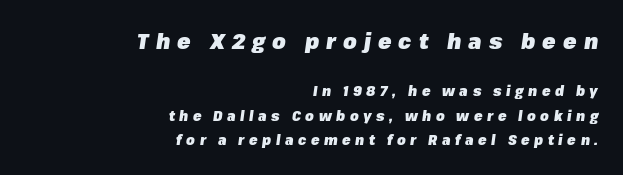
{"italic": "yes", "lean": "right", "slant_degrees": 8, "bold": "yes", "underline": "no", "align": "right", "line_spacing_ratio": 1.75, "letter_spacing": "wide", "letter_spacing_em": 0.32, "larger_block": "first", "size_ratio": 1.57, "glyph_px": 22}
